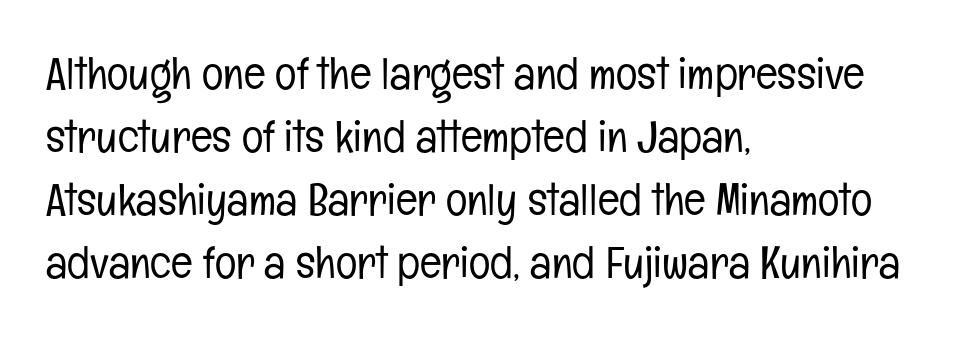
The image shows 45 px light, condensed sans-serif type, upright; set left-aligned, normal line spacing (1.4x), normal letter spacing, not underlined; low stroke contrast and a medium x-height.
